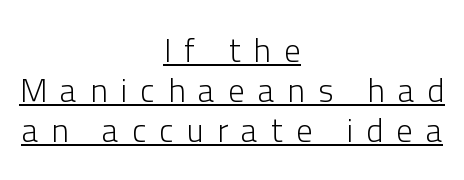
{"serif": "no", "italic": "no", "bold": "no", "weight": "light", "width": "normal", "stroke_contrast": "low", "x_height": "medium", "monospaced": "no", "underline": "yes", "align": "center", "line_spacing_ratio": 1.21, "letter_spacing": "wide", "letter_spacing_em": 0.4, "glyph_px": 33}
